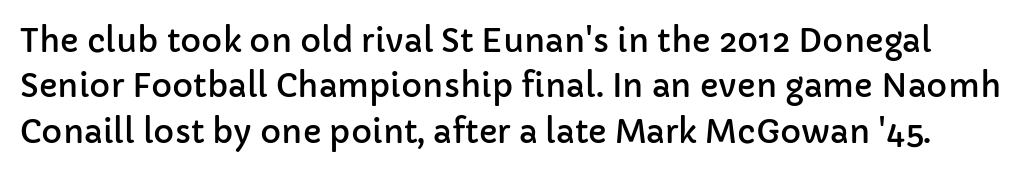
The image shows 32 px sans-serif type, upright; set normal line spacing (1.42x), normal letter spacing, not underlined; low stroke contrast and a medium x-height.
